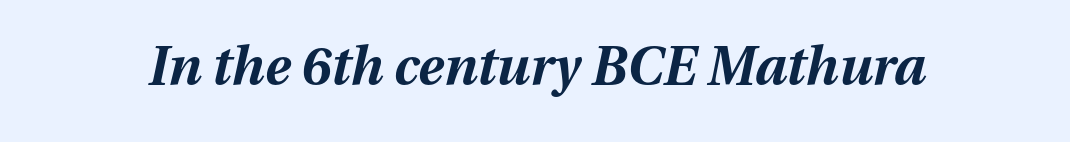
Q: Is the text bold? A: Yes.
Q: Is the text italic (slanted)? A: Yes, it leans right by about 13 degrees.
Q: Is the text underlined? A: No.
Q: Is the spacing between letters normal or unusually wide? A: Normal.
Q: Width (condensed, normal, or wide)? A: Normal.
Q: Stroke contrast? A: Medium.
Q: x-height? A: Medium.
Q: Monospaced? A: No.
